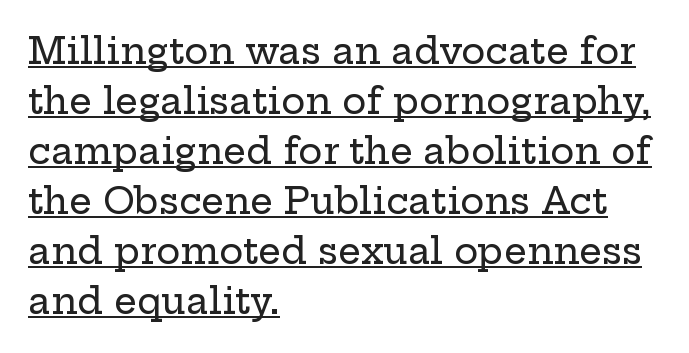
The image shows 36 px wide serif type, upright; set left-aligned, normal line spacing (1.39x), normal letter spacing, underlined; low stroke contrast and a medium x-height.
